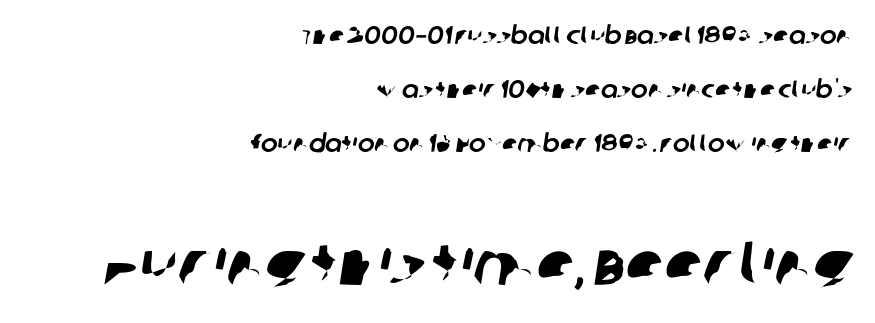
Q: Is the typeface a serif or a sans-serif typeface? A: Sans-serif.
Q: Is the text underlined? A: No.
Q: How is the paragraph aligned? A: Right-aligned.
Q: Is the spacing between letters normal or unusually wide? A: Normal.
Q: Is the spacing between lines tight, normal or loose? A: Loose.
Q: Which block of text is set in a larger size, the first (top) or the second (bottom)? A: The second (bottom) one.
Q: Width (condensed, normal, or wide)? A: Normal.
Q: Stroke contrast? A: Low.
Q: x-height? A: Large.
Q: Monospaced? A: No.
